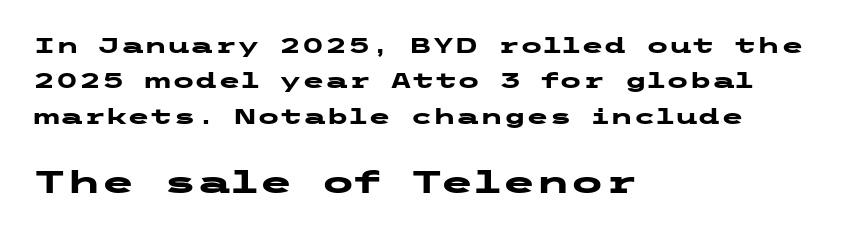
Q: Is the text bold? A: Yes.
Q: Is the text italic (slanted)? A: No, it is upright.
Q: Is the typeface a serif or a sans-serif typeface? A: Sans-serif.
Q: Is the text underlined? A: No.
Q: How is the paragraph aligned? A: Left-aligned.
Q: Is the spacing between letters normal or unusually wide? A: Normal.
Q: Is the spacing between lines tight, normal or loose? A: Normal.
Q: Which block of text is set in a larger size, the first (top) or the second (bottom)? A: The second (bottom) one.
Q: Width (condensed, normal, or wide)? A: Wide.
Q: Stroke contrast? A: Low.
Q: x-height? A: Medium.
